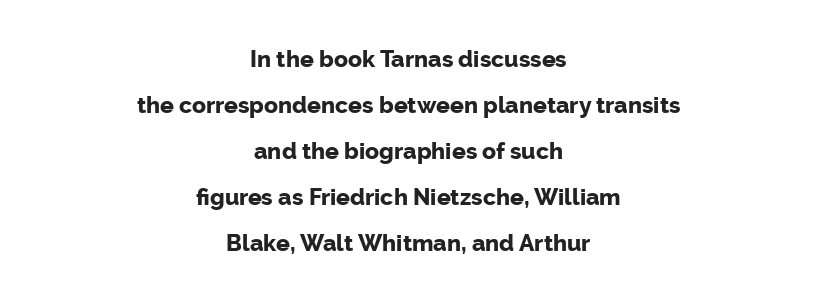
The image shows 23 px bold type, upright; set centered, loose line spacing (2.0x), normal letter spacing, not underlined.
